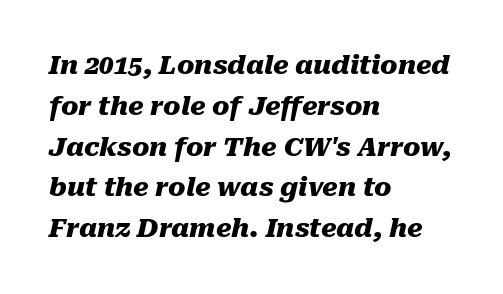
{"italic": "yes", "lean": "right", "slant_degrees": 10, "bold": "yes", "underline": "no", "align": "left", "line_spacing": "normal", "line_spacing_ratio": 1.57, "letter_spacing": "normal", "letter_spacing_em": 0.0, "glyph_px": 26}
